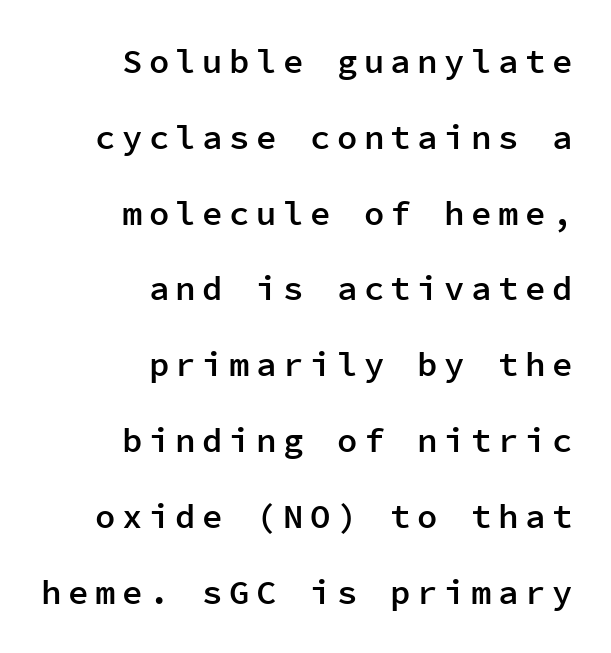
The image shows 34 px semibold sans-serif type, upright, monospaced; set right-aligned, loose line spacing (2.23x), not underlined; low stroke contrast and a medium x-height.
